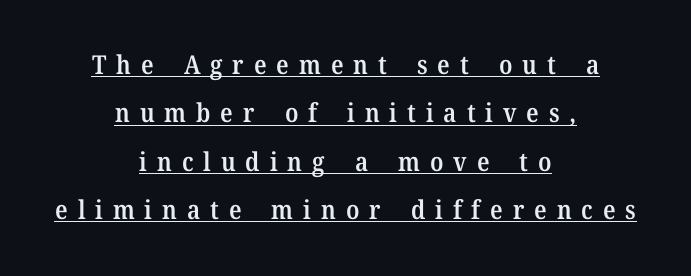
Honestly, the letter spacing is so wide it's the main thing you notice. Check the space under the baseline: a stroke is drawn there. Centered paragraph, ragged on both sides. A bit beefed up — I'd call it semibold rather than bold. Does the lettering tilt? It doesn't — this is upright.
